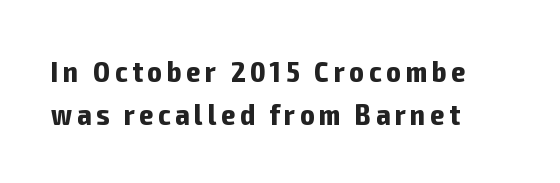
{"serif": "no", "italic": "no", "bold": "yes", "weight": "bold", "width": "condensed", "stroke_contrast": "low", "x_height": "medium", "monospaced": "no", "underline": "no", "align": "left", "line_spacing": "normal", "line_spacing_ratio": 1.45, "glyph_px": 30}
